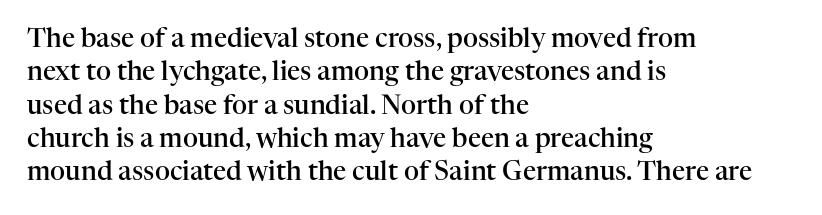
{"italic": "no", "bold": "semi", "underline": "no", "align": "left", "line_spacing": "normal", "line_spacing_ratio": 1.28, "letter_spacing": "normal", "letter_spacing_em": 0.0, "glyph_px": 26}
